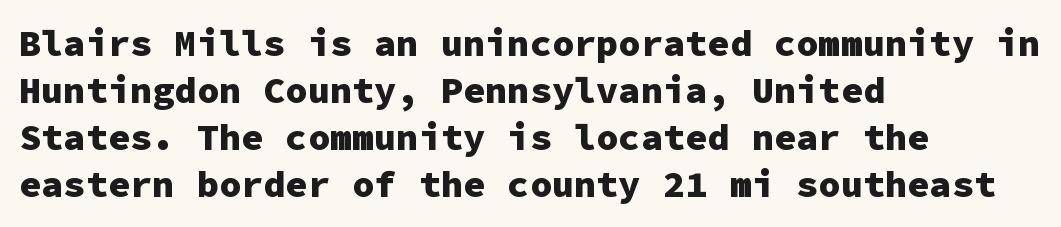
The image shows 37 px heavy sans-serif type, upright, monospaced; set left-aligned, normal line spacing (1.27x), normal letter spacing, not underlined; low stroke contrast and a medium x-height.
